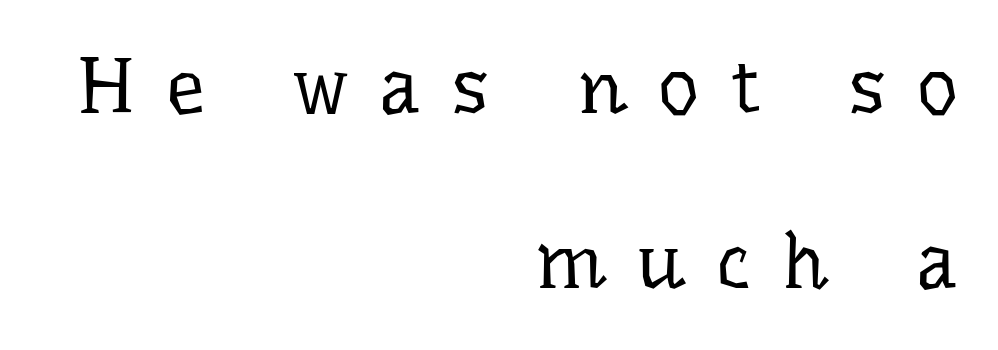
The image shows 79 px regular-weight serif type, upright; set right-aligned, loose line spacing (2.22x), unusually wide letter spacing (+0.4 em), not underlined; low stroke contrast and a medium x-height.
